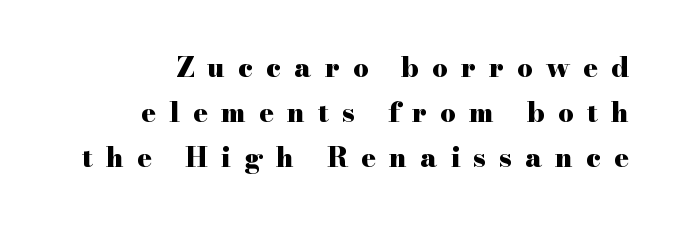
Honestly, the row spacing looks completely unremarkable. This sample uses expanded letter spacing, leaving extra air between glyphs. Rule under the text: the space is simply empty. Set as a true bold cut, around the 700 mark. Leftover space on each line is placed entirely before the opening word.
